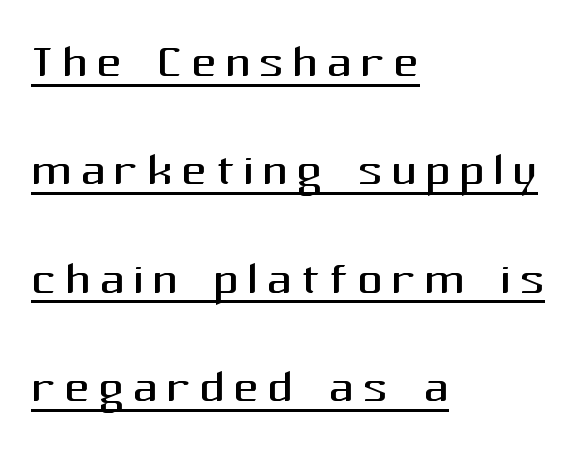
The image shows 63 px regular-weight sans-serif type, upright; set left-aligned, line spacing 1.72x, underlined; medium stroke contrast and a medium x-height.
